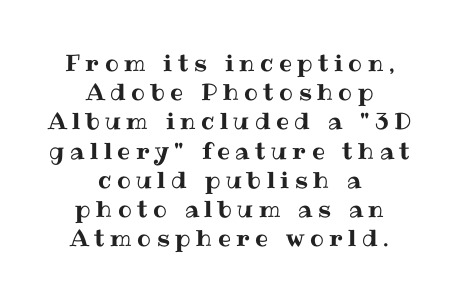
The image shows 23 px text type, upright; set centered, normal line spacing (1.27x), unusually wide letter spacing (+0.24 em), not underlined.
